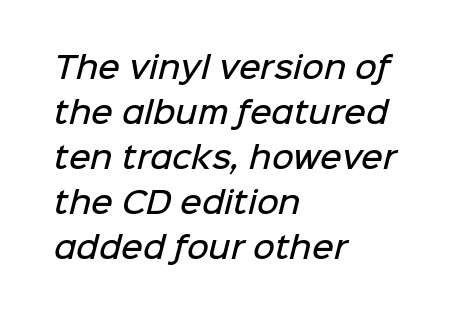
Typeset ragged right — the left edge is the straight one. Letters rest on an invisible, unmarked baseline. A normal amount of white space separates one row of letters from the next. This is the in-between weight designers call semibold or demi. Is the letter spacing exaggerated? No — it looks like the ordinary default.
